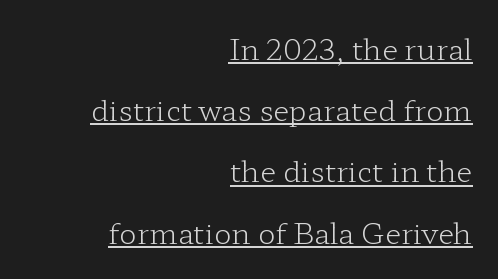
Q: Is the text bold? A: No.
Q: Is the text italic (slanted)? A: No, it is upright.
Q: Is the typeface a serif or a sans-serif typeface? A: Serif.
Q: Is the text underlined? A: Yes.
Q: How is the paragraph aligned? A: Right-aligned.
Q: Is the spacing between letters normal or unusually wide? A: Normal.
Q: Is the spacing between lines tight, normal or loose? A: Loose.
Q: Width (condensed, normal, or wide)? A: Wide.
Q: Stroke contrast? A: Low.
Q: x-height? A: Medium.
Q: Monospaced? A: No.
